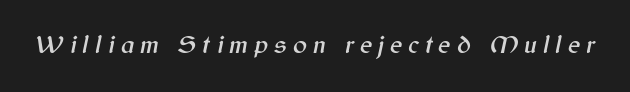
Q: Is the text italic (slanted)? A: Yes, it leans right by about 12 degrees.
Q: Is the text underlined? A: No.
Q: Is the spacing between letters normal or unusually wide? A: Unusually wide.
